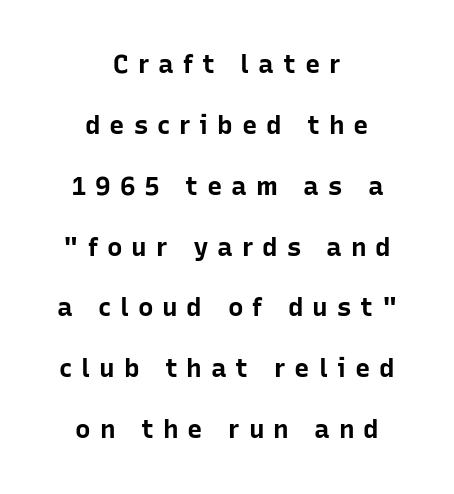
The image shows 26 px bold type, upright; set centered, loose line spacing (2.34x), unusually wide letter spacing (+0.34 em), not underlined.
